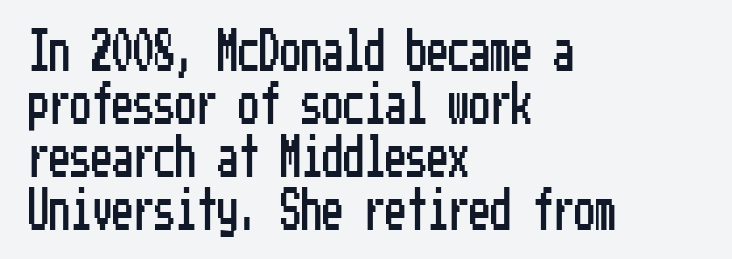
Line beginnings align vertically; line endings do not. No feet cap the strokes, marking this as sans-serif type. Posture: straight, roman, zero tilt. The baseline area is clear. This sample keeps an unexceptional amount of space between lines. There is no visible air inserted between adjacent glyphs.
